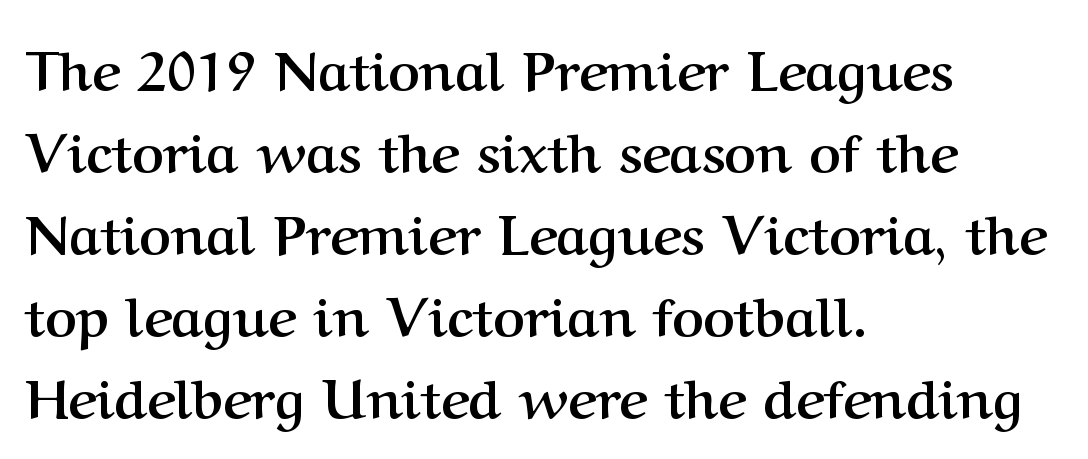
{"serif": "yes", "italic": "no", "bold": "yes", "weight": "semibold", "width": "normal", "stroke_contrast": "medium", "x_height": "medium", "monospaced": "no", "underline": "no", "align": "left", "line_spacing": "normal", "line_spacing_ratio": 1.52, "letter_spacing": "normal", "letter_spacing_em": 0.0, "glyph_px": 54}
